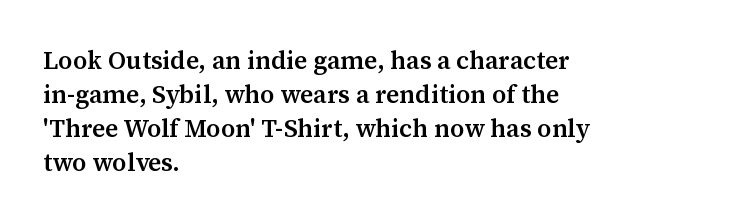
The image shows 25 px text type, upright; set left-aligned, normal line spacing (1.36x), normal letter spacing, not underlined.
